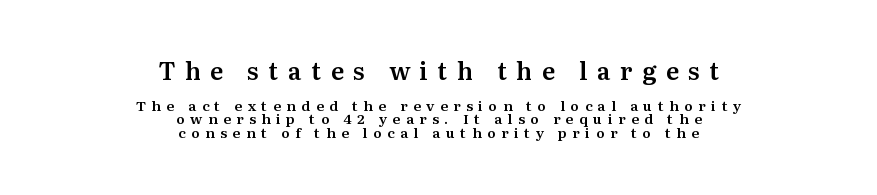
Look at the glyph heights: the upper group is clearly the bigger setting. In CSS terms this would be text-align: center. Characters follow at a spacing far wider than the type designer built in. Baseline-to-baseline distance is barely more than the letter height. Descender tails drop into unmarked territory.
